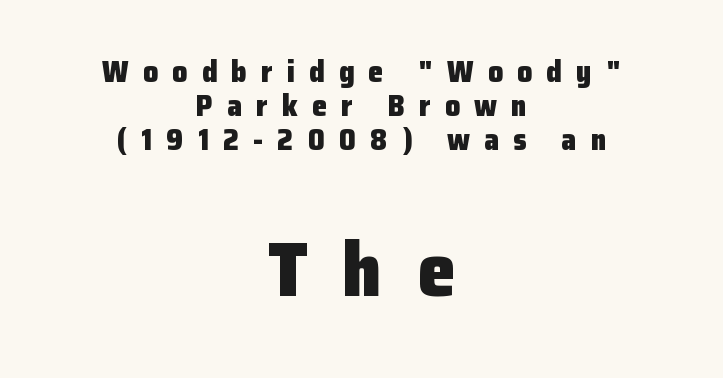
The gaps between neighbouring characters are conspicuously large. These lines are rendered in a variable-pitch font. You can tell from the bare stems that sans-serif type was used. Heavy-handed strokes throughout: this text is bold. Is the lower block the larger one? Yes — the lower block carries the bigger type.
